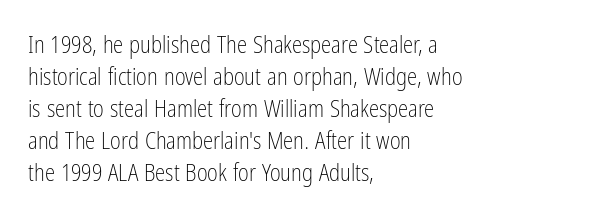
{"italic": "no", "bold": "no", "underline": "no", "align": "left", "line_spacing": "normal", "line_spacing_ratio": 1.39, "letter_spacing": "normal", "letter_spacing_em": 0.0, "glyph_px": 23}
